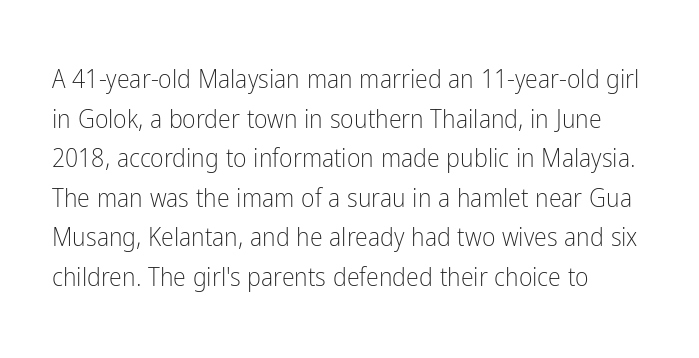
Q: Is the text bold? A: No.
Q: Is the text italic (slanted)? A: No, it is upright.
Q: Is the text underlined? A: No.
Q: Is the spacing between letters normal or unusually wide? A: Normal.
Q: Is the spacing between lines tight, normal or loose? A: Normal.
